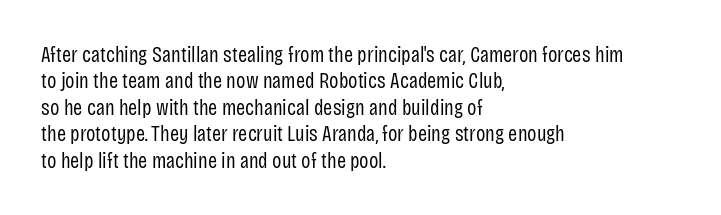
{"italic": "no", "bold": "no", "underline": "no", "align": "left", "line_spacing_ratio": 1.2, "letter_spacing": "normal", "letter_spacing_em": 0.0, "glyph_px": 22}
